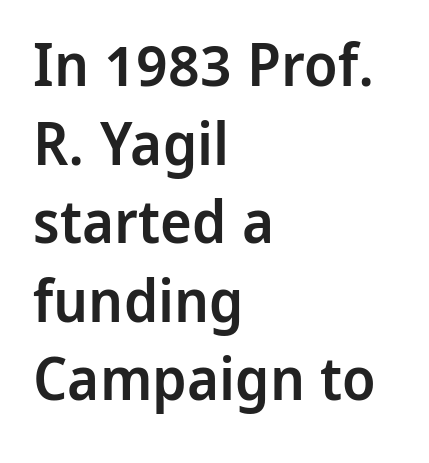
The image shows 60 px semibold sans-serif type, upright; set left-aligned, normal line spacing (1.31x), normal letter spacing, not underlined; low stroke contrast and a medium x-height.
